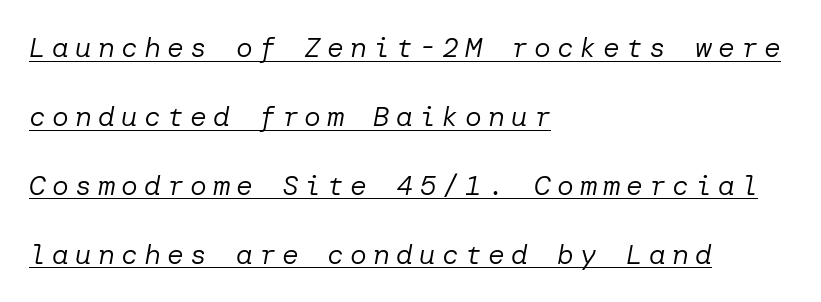
Q: Is the text bold? A: No.
Q: Is the text italic (slanted)? A: Yes, it leans right by about 10 degrees.
Q: Is the text underlined? A: Yes.
Q: How is the paragraph aligned? A: Left-aligned.
Q: Is the spacing between letters normal or unusually wide? A: Unusually wide.
Q: Is the spacing between lines tight, normal or loose? A: Loose.
Q: Width (condensed, normal, or wide)? A: Normal.
Q: Stroke contrast? A: Low.
Q: x-height? A: Medium.
